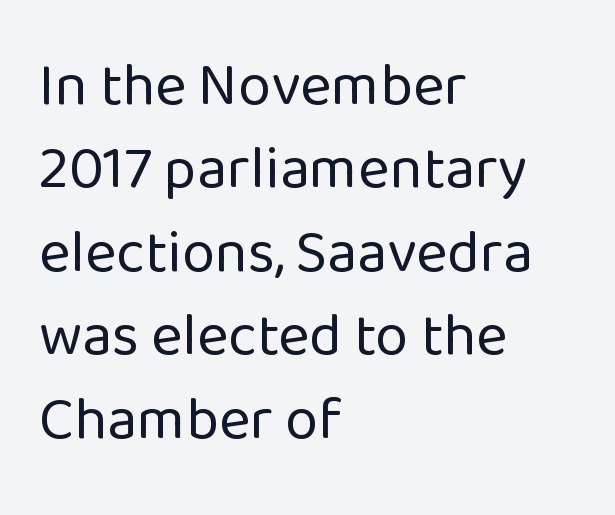
{"serif": "no", "italic": "no", "bold": "no", "weight": "regular", "width": "normal", "stroke_contrast": "low", "x_height": "medium", "monospaced": "no", "underline": "no", "align": "left", "line_spacing": "normal", "line_spacing_ratio": 1.39, "letter_spacing": "normal", "letter_spacing_em": 0.0, "glyph_px": 60}
